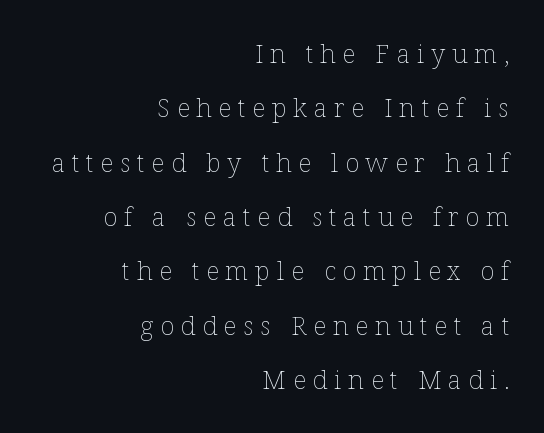
The image shows 26 px text type, upright; set right-aligned, loose line spacing (2.09x), unusually wide letter spacing (+0.26 em), not underlined.
